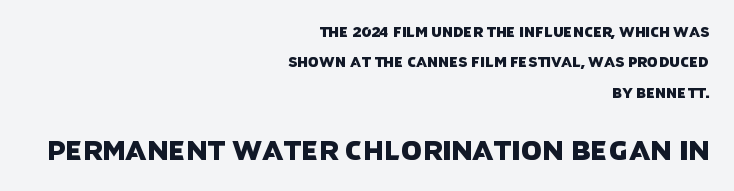
Q: Is the text underlined? A: No.
Q: How is the paragraph aligned? A: Right-aligned.
Q: Is the spacing between letters normal or unusually wide? A: Normal.
Q: Is the spacing between lines tight, normal or loose? A: Loose.
Q: Which block of text is set in a larger size, the first (top) or the second (bottom)? A: The second (bottom) one.
